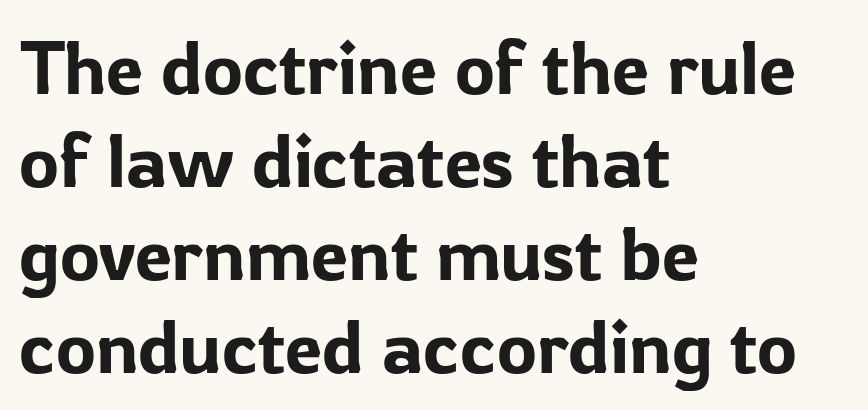
Q: Is the text italic (slanted)? A: No, it is upright.
Q: Is the typeface a serif or a sans-serif typeface? A: Sans-serif.
Q: Is the text underlined? A: No.
Q: How is the paragraph aligned? A: Left-aligned.
Q: Is the spacing between letters normal or unusually wide? A: Normal.
Q: Width (condensed, normal, or wide)? A: Normal.
Q: Stroke contrast? A: Low.
Q: x-height? A: Medium.
Q: Monospaced? A: No.
